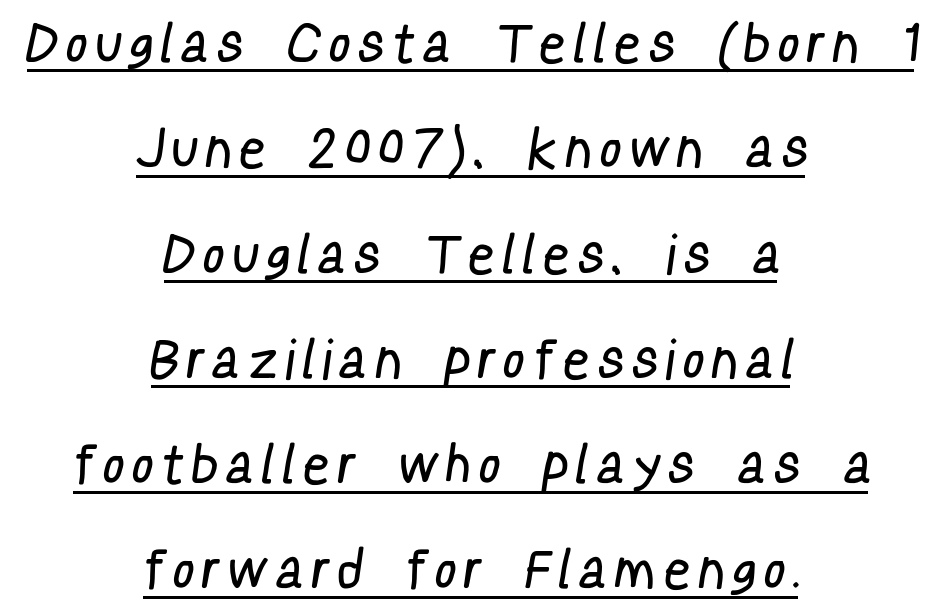
Q: Is the text bold? A: No.
Q: Is the typeface a serif or a sans-serif typeface? A: Sans-serif.
Q: Is the text underlined? A: Yes.
Q: How is the paragraph aligned? A: Centered.
Q: Is the spacing between letters normal or unusually wide? A: Unusually wide.
Q: Is the spacing between lines tight, normal or loose? A: Loose.
Q: Width (condensed, normal, or wide)? A: Condensed.
Q: Stroke contrast? A: Low.
Q: x-height? A: Medium.
Q: Monospaced? A: No.
